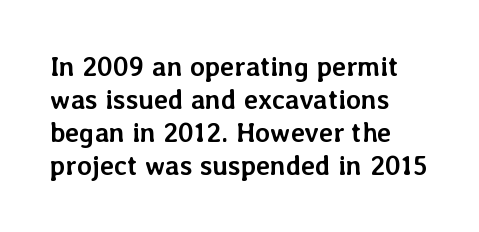
Q: Is the text bold? A: Yes.
Q: Is the text italic (slanted)? A: No, it is upright.
Q: Is the text underlined? A: No.
Q: How is the paragraph aligned? A: Left-aligned.
Q: Is the spacing between letters normal or unusually wide? A: Normal.
